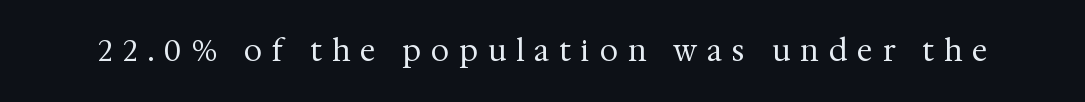
Q: Is the text bold? A: No.
Q: Is the text italic (slanted)? A: No, it is upright.
Q: Is the typeface a serif or a sans-serif typeface? A: Serif.
Q: Is the text underlined? A: No.
Q: Is the spacing between letters normal or unusually wide? A: Unusually wide.
Q: Width (condensed, normal, or wide)? A: Normal.
Q: Stroke contrast? A: Medium.
Q: x-height? A: Medium.
Q: Monospaced? A: No.
